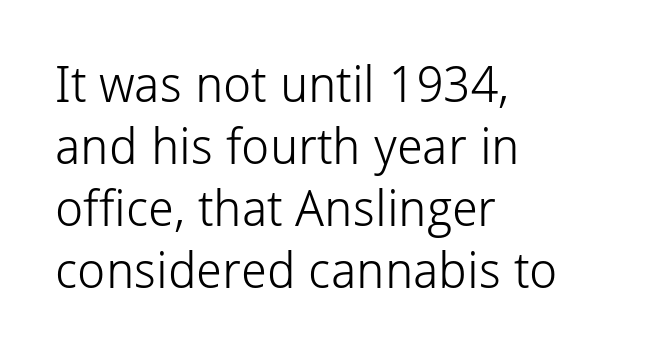
The strokes carry an ordinary text weight at most. Nobody touched the tracking dial on this one. Notice how the passage keeps a crisp vertical edge on the left only. The characters display no serif detailing; their extremities are plain. Check under the words: just untouched page.
